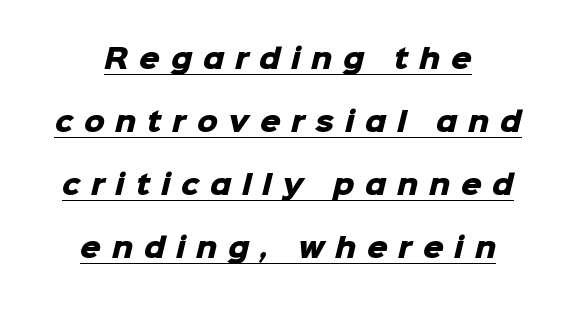
{"bold": "yes", "underline": "yes", "line_spacing": "loose", "line_spacing_ratio": 2.42, "letter_spacing": "wide", "letter_spacing_em": 0.41, "glyph_px": 26}
